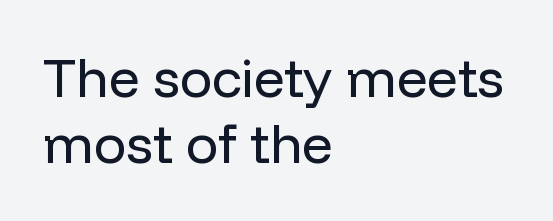
{"serif": "no", "italic": "no", "bold": "no", "weight": "regular", "width": "normal", "stroke_contrast": "low", "x_height": "medium", "monospaced": "no", "underline": "no", "align": "left", "line_spacing_ratio": 1.23, "letter_spacing": "normal", "letter_spacing_em": 0.0, "glyph_px": 54}
